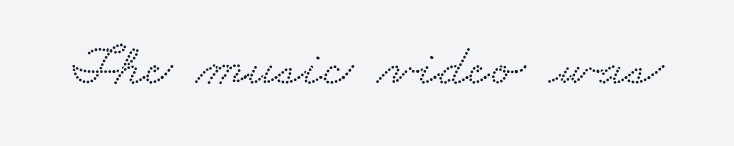
{"serif": "yes", "width": "wide", "stroke_contrast": "low", "x_height": "small", "monospaced": "no", "underline": "no", "letter_spacing": "normal", "letter_spacing_em": 0.0, "glyph_px": 59}
